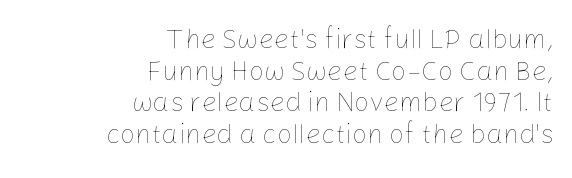
{"italic": "no", "bold": "no", "underline": "no", "align": "right", "line_spacing_ratio": 1.17, "letter_spacing": "normal", "letter_spacing_em": 0.0, "glyph_px": 27}
